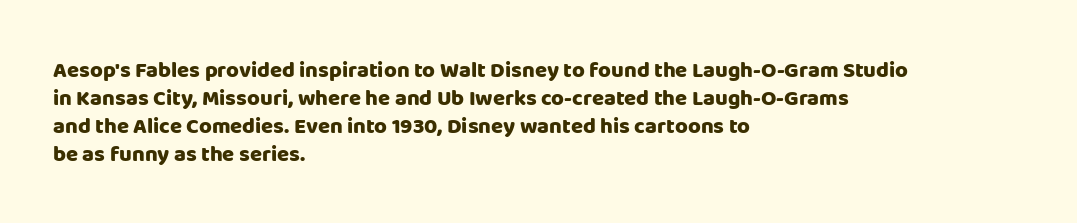
Q: Is the text bold? A: Yes.
Q: Is the text italic (slanted)? A: No, it is upright.
Q: Is the text underlined? A: No.
Q: How is the paragraph aligned? A: Left-aligned.
Q: Is the spacing between letters normal or unusually wide? A: Normal.
Q: Is the spacing between lines tight, normal or loose? A: Normal.
